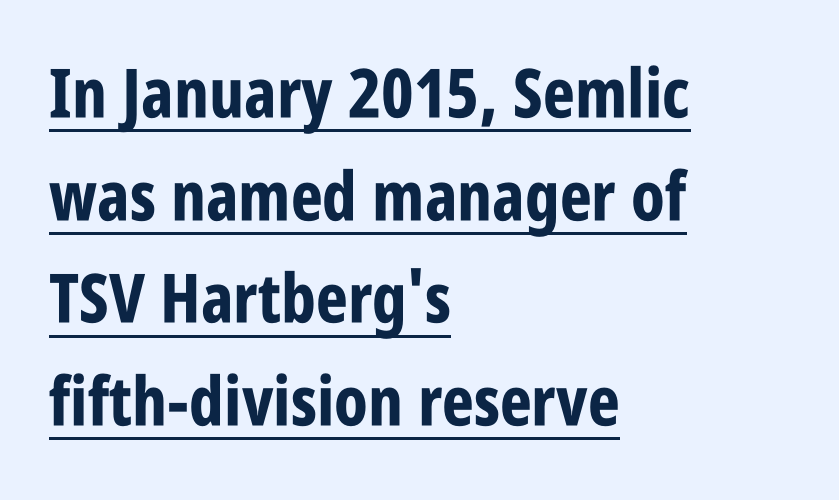
Q: Is the text bold? A: Yes.
Q: Is the text italic (slanted)? A: No, it is upright.
Q: Is the typeface a serif or a sans-serif typeface? A: Sans-serif.
Q: Is the text underlined? A: Yes.
Q: How is the paragraph aligned? A: Left-aligned.
Q: Is the spacing between letters normal or unusually wide? A: Normal.
Q: Is the spacing between lines tight, normal or loose? A: Normal.
Q: Width (condensed, normal, or wide)? A: Condensed.
Q: Stroke contrast? A: Low.
Q: x-height? A: Large.
Q: Monospaced? A: No.
